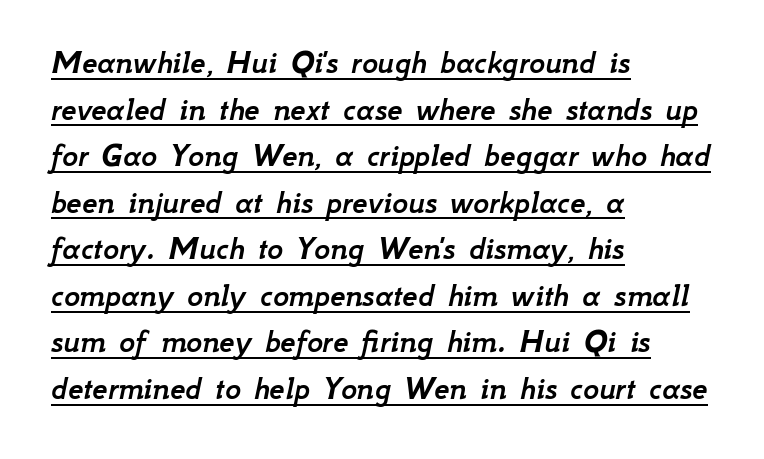
How would I describe the line gaps? Plain and ordinary. Slant detected: the letters are inclined. Beneath each row of characters lies a ruled line. A classic flush-left, rag-right setting is used for this passage. Here the designer chose a conventional face with non-uniform glyph widths. The letterforms sit shoulder to shoulder at normal distance.
